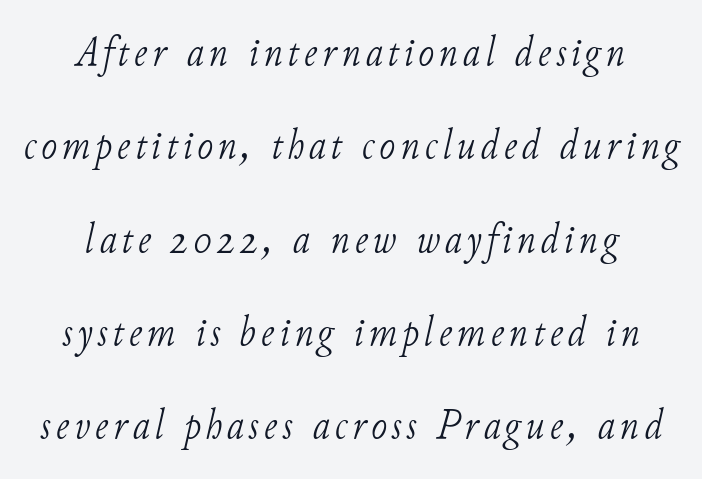
{"serif": "yes", "italic": "yes", "lean": "right", "slant_degrees": 11, "bold": "no", "weight": "light", "width": "normal", "stroke_contrast": "low", "x_height": "small", "monospaced": "no", "underline": "no", "align": "center", "line_spacing": "loose", "line_spacing_ratio": 2.17, "glyph_px": 43}
